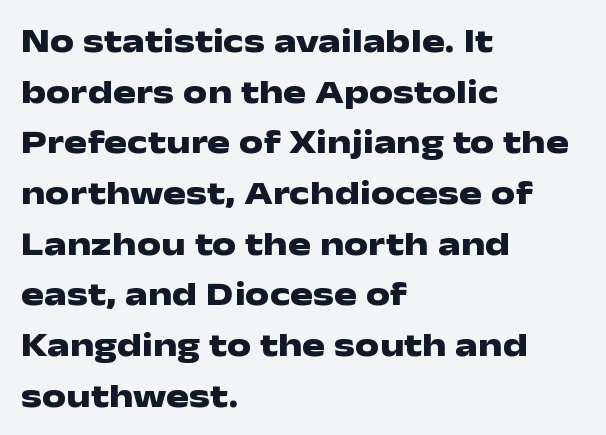
Tall strokes in this sample are plumb rather than angled. You could not count columns in this text — the font is proportionally spaced. Reading down the column, the eye jumps a familiar distance to each next line. This rendering leaves character spacing at its baseline value. A typesetter would label this face a sans. The ragged edge is on the right, which tells us the setting is flush left.
